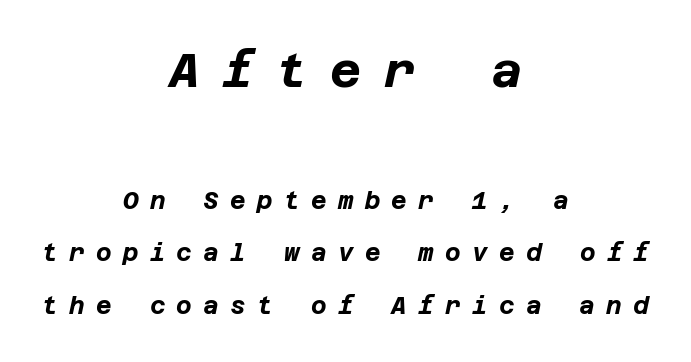
The image shows 48 px bold type, italic (leaning right); set centered, loose line spacing (2.19x), unusually wide letter spacing (+0.47 em), not underlined; the first (top) block is 2.0x larger; low stroke contrast and a large x-height.
